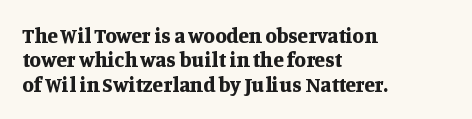
The image shows 21 px bold type, upright; set left-aligned, line spacing 1.16x, normal letter spacing, not underlined.
